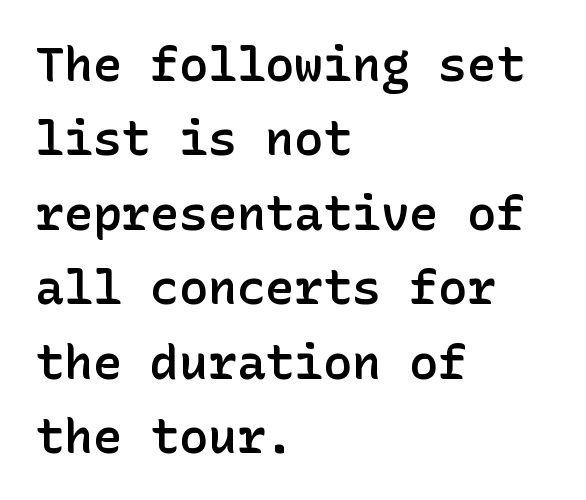
{"serif": "no", "italic": "no", "bold": "semi", "weight": "semibold", "width": "normal", "stroke_contrast": "low", "x_height": "medium", "underline": "no", "align": "left", "line_spacing": "normal", "line_spacing_ratio": 1.55, "letter_spacing": "normal", "letter_spacing_em": 0.0, "glyph_px": 48}
